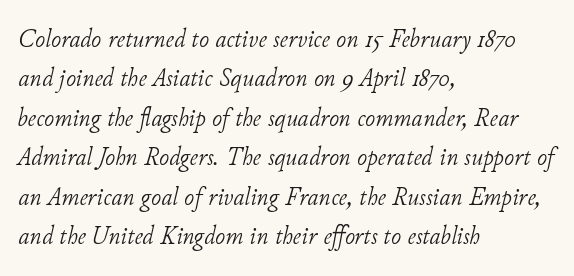
{"italic": "yes", "lean": "right", "slant_degrees": 11, "bold": "no", "underline": "no", "align": "left", "line_spacing": "normal", "line_spacing_ratio": 1.46, "letter_spacing": "normal", "letter_spacing_em": 0.0, "glyph_px": 27}
